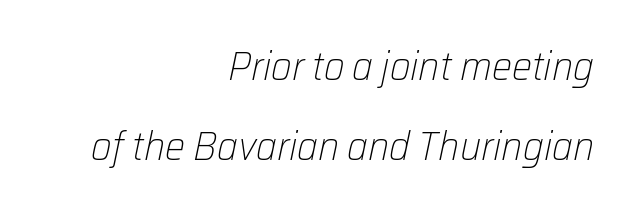
{"italic": "yes", "lean": "right", "slant_degrees": 12, "bold": "no", "weight": "light", "width": "normal", "stroke_contrast": "low", "x_height": "medium", "monospaced": "no", "underline": "no", "align": "right", "line_spacing": "loose", "line_spacing_ratio": 1.99, "letter_spacing": "normal", "letter_spacing_em": 0.0, "glyph_px": 40}
